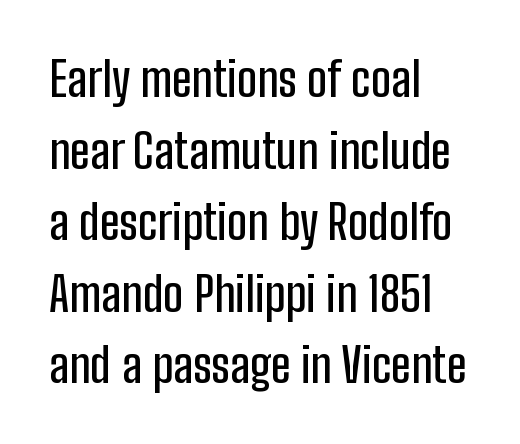
The image shows 48 px condensed sans-serif type, upright; set left-aligned, normal line spacing (1.49x), normal letter spacing, not underlined; low stroke contrast and a medium x-height.
